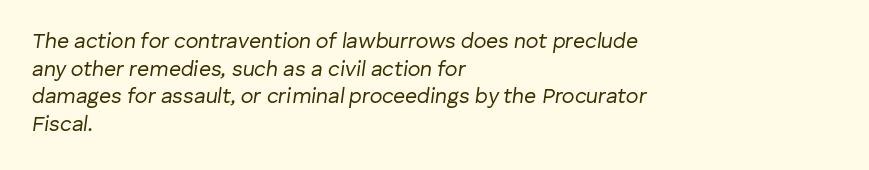
Notice how the passage keeps a crisp vertical edge on the left only. Inter-character spacing is left at the font's built-in metrics. Plain, unruled lines of type. The letterforms sit at book weight or below.
